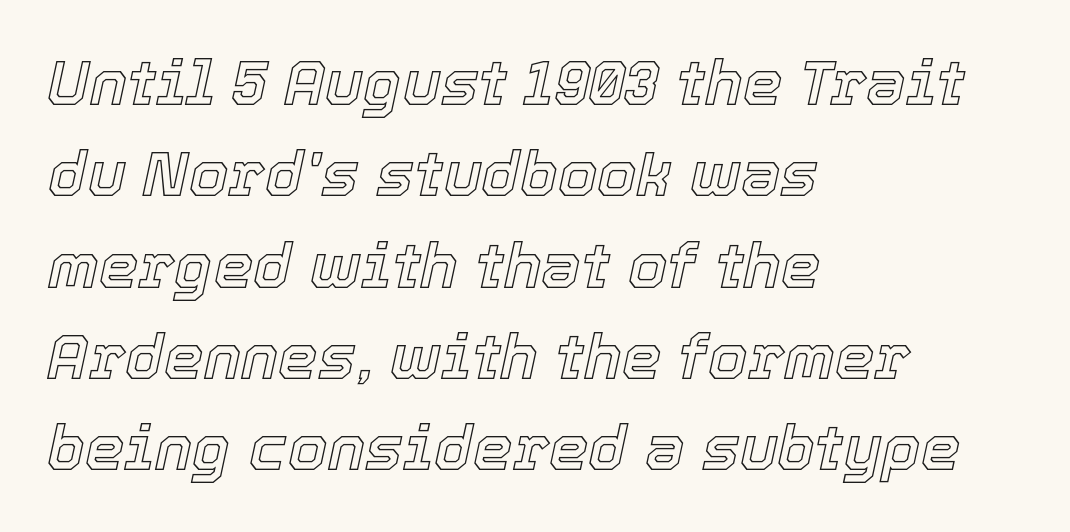
A clean baseline with only descenders dipping below it. Compared with ordinary roman type, these characters are visibly tilted. The letters advance in unequal steps, a hallmark of proportional type. These lines are set flush left with a ragged right edge. Look at the tracking — it's just the regular setting, nothing added.
